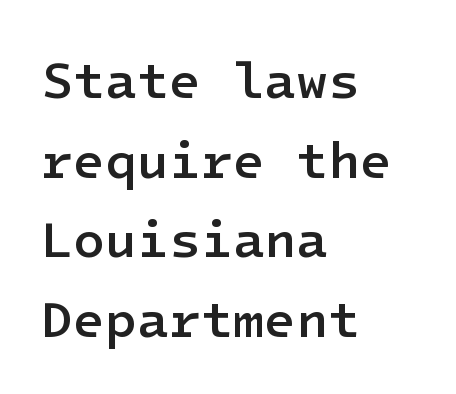
Typeset ragged right — the left edge is the straight one. The letters stand straight up with perfectly vertical stems. The rendering shows plain stroke endings on the letterforms — a sans-serif design. Strokes here are thickened, but only to semibold level. Honestly, there is no underline to notice here at all. A typesetter would call this leading conventional body-copy spacing.
